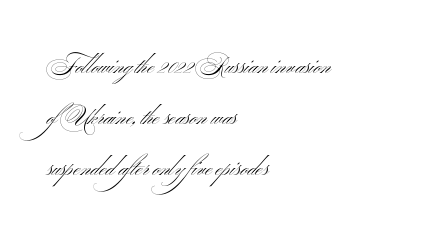
The image shows 23 px text type; set left-aligned, loose line spacing (2.22x), normal letter spacing, not underlined.
